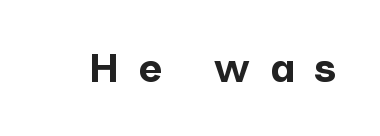
Q: Is the text bold? A: Yes.
Q: Is the text italic (slanted)? A: No, it is upright.
Q: Is the typeface a serif or a sans-serif typeface? A: Sans-serif.
Q: Is the text underlined? A: No.
Q: Is the spacing between letters normal or unusually wide? A: Unusually wide.
Q: Width (condensed, normal, or wide)? A: Normal.
Q: Stroke contrast? A: Low.
Q: x-height? A: Medium.
Q: Monospaced? A: No.
